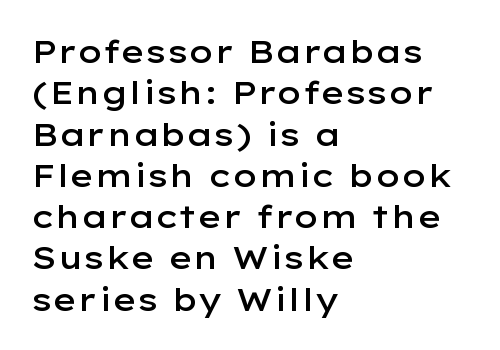
This is moderately heavy type, rendered in semibold. In terms of letterspacing, this is plain default setting. A typesetter would call this proportional, since set widths differ per character. Check where the strokes stop: nothing finishes them off — pure sans. The line-height multiplier appears to be the usual default.
